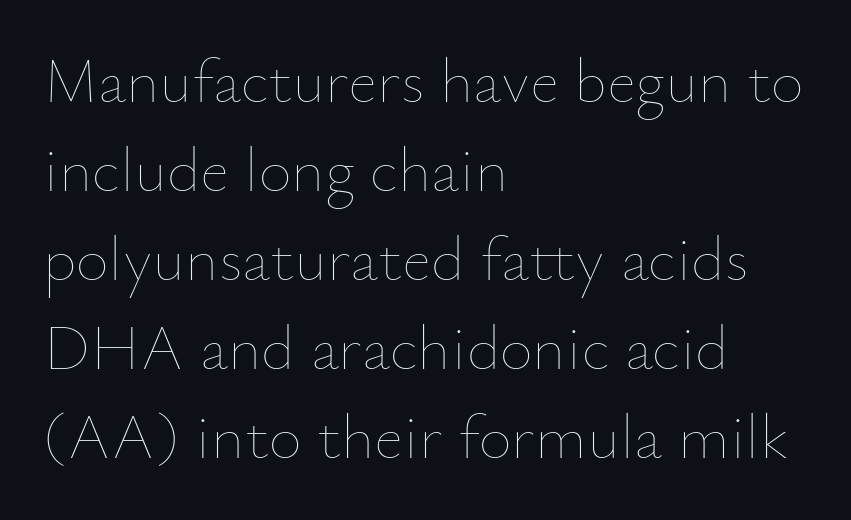
{"italic": "no", "bold": "no", "weight": "thin", "width": "normal", "stroke_contrast": "low", "x_height": "small", "monospaced": "no", "underline": "no", "align": "left", "line_spacing": "normal", "line_spacing_ratio": 1.39, "letter_spacing": "normal", "letter_spacing_em": 0.0, "glyph_px": 64}
